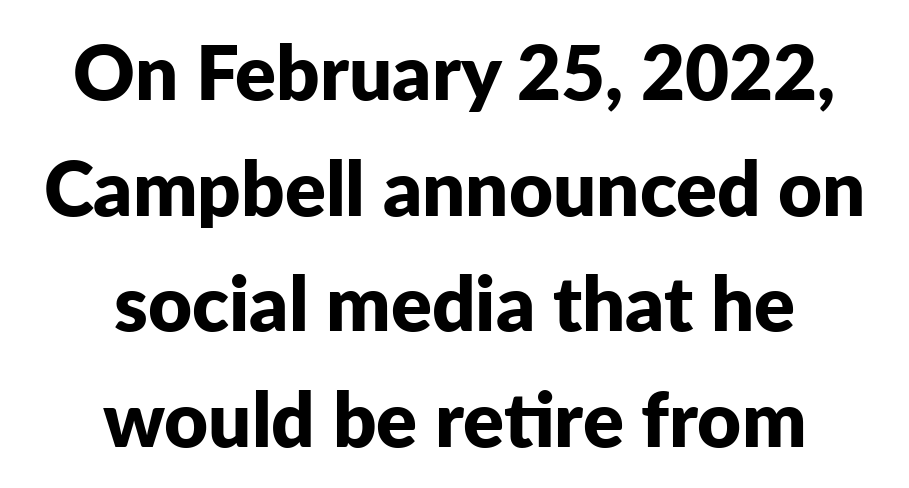
Q: Is the text bold? A: Yes.
Q: Is the text italic (slanted)? A: No, it is upright.
Q: Is the typeface a serif or a sans-serif typeface? A: Sans-serif.
Q: Is the text underlined? A: No.
Q: How is the paragraph aligned? A: Centered.
Q: Is the spacing between letters normal or unusually wide? A: Normal.
Q: Is the spacing between lines tight, normal or loose? A: Normal.
Q: Width (condensed, normal, or wide)? A: Normal.
Q: Stroke contrast? A: Low.
Q: x-height? A: Medium.
Q: Monospaced? A: No.
